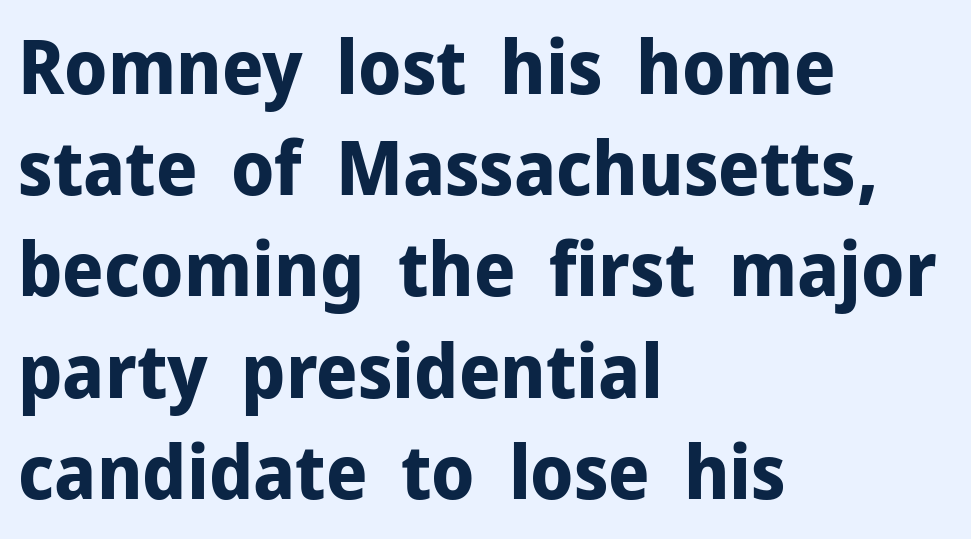
If you drew a line through each stem, it would be perfectly vertical. Varying glyph widths throughout — classic text-font behaviour. Caption: multi-line text, flush left, ragged right. How would I describe the line gaps? Plain and ordinary.
